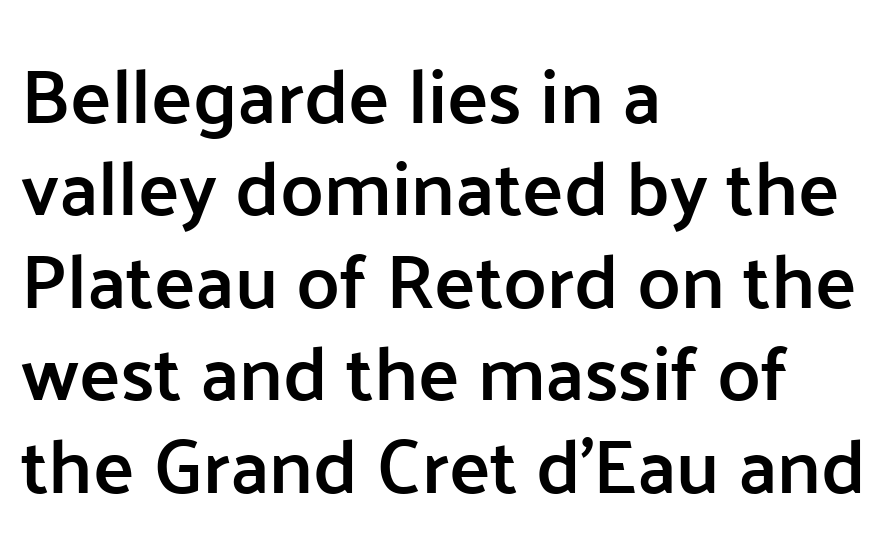
The lettering stays uniformly vertical, giving the passage a roman look. Check where the strokes stop: nothing finishes them off — pure sans. Horizontally, the lines are justified to the leading edge only. Students, note that the glyphs here touch the page at normal intervals. A bare baseline throughout the passage.
